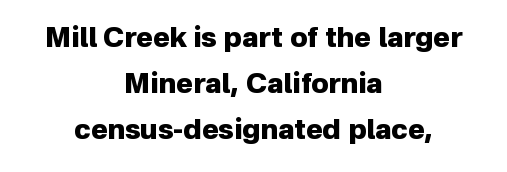
{"serif": "no", "italic": "no", "bold": "yes", "weight": "heavy", "width": "normal", "stroke_contrast": "low", "x_height": "medium", "monospaced": "no", "underline": "no", "align": "center", "line_spacing": "normal", "line_spacing_ratio": 1.65, "letter_spacing": "normal", "letter_spacing_em": 0.0, "glyph_px": 28}
